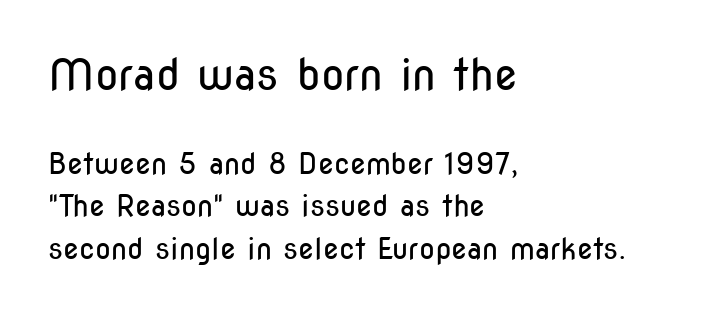
Q: Is the text bold? A: No.
Q: Is the text italic (slanted)? A: No, it is upright.
Q: Is the typeface a serif or a sans-serif typeface? A: Sans-serif.
Q: Is the text underlined? A: No.
Q: How is the paragraph aligned? A: Left-aligned.
Q: Is the spacing between letters normal or unusually wide? A: Normal.
Q: Is the spacing between lines tight, normal or loose? A: Normal.
Q: Which block of text is set in a larger size, the first (top) or the second (bottom)? A: The first (top) one.
Q: Width (condensed, normal, or wide)? A: Condensed.
Q: Stroke contrast? A: Low.
Q: x-height? A: Medium.
Q: Monospaced? A: No.
